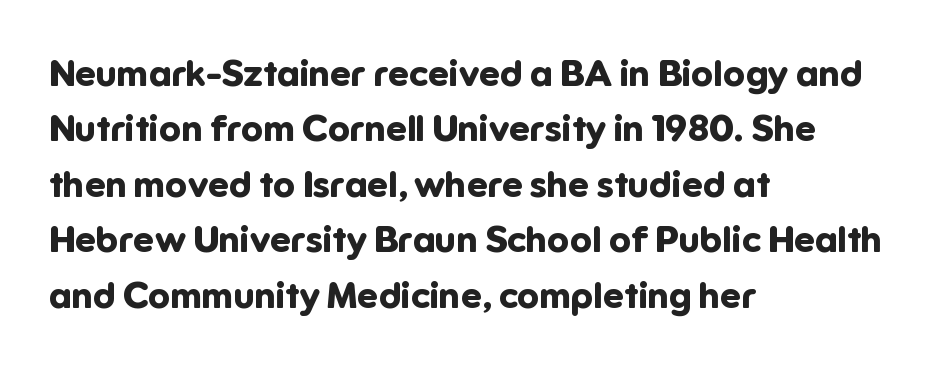
Q: Is the text bold? A: Yes.
Q: Is the text italic (slanted)? A: No, it is upright.
Q: Is the typeface a serif or a sans-serif typeface? A: Sans-serif.
Q: Is the text underlined? A: No.
Q: How is the paragraph aligned? A: Left-aligned.
Q: Is the spacing between letters normal or unusually wide? A: Normal.
Q: Is the spacing between lines tight, normal or loose? A: Normal.
Q: Width (condensed, normal, or wide)? A: Normal.
Q: Stroke contrast? A: Low.
Q: x-height? A: Medium.
Q: Monospaced? A: No.
